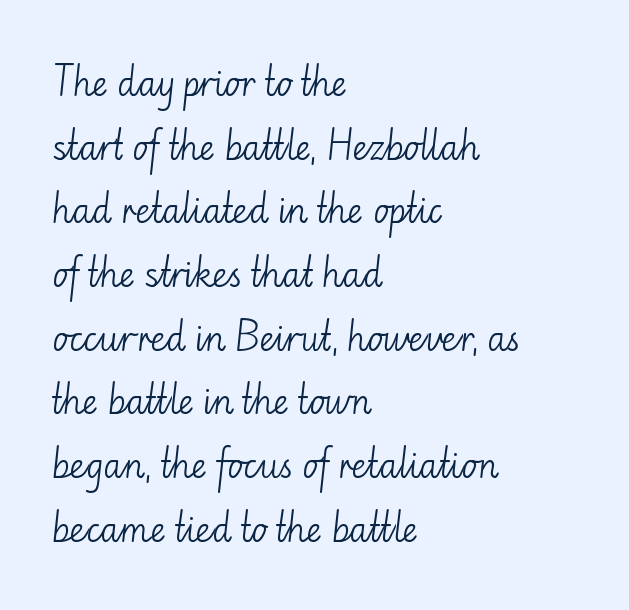
{"serif": "no", "bold": "no", "weight": "light", "width": "normal", "stroke_contrast": "low", "x_height": "small", "monospaced": "no", "underline": "no", "align": "left", "line_spacing": "loose", "line_spacing_ratio": 1.93, "letter_spacing": "normal", "letter_spacing_em": 0.0, "glyph_px": 33}
